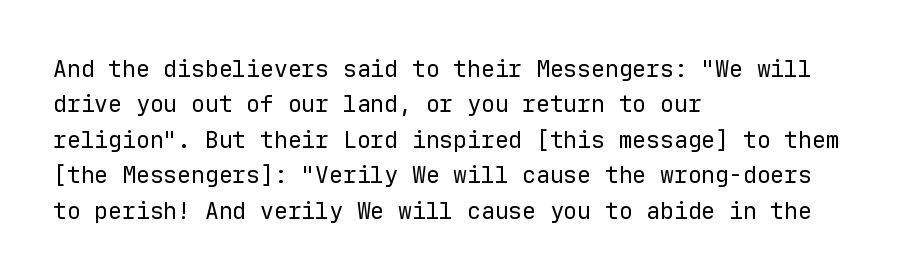
The image shows 23 px text type, upright; set left-aligned, normal line spacing (1.54x), normal letter spacing, not underlined.
